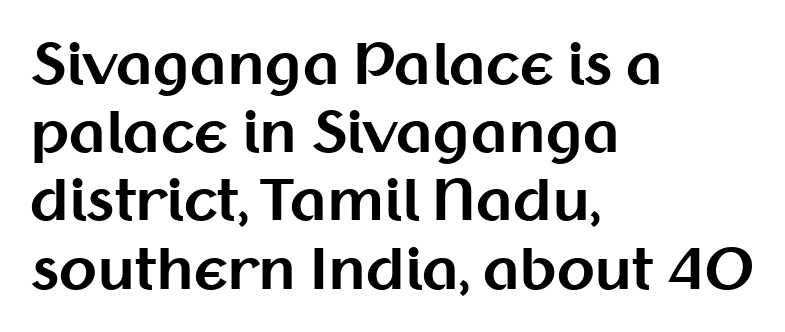
You can tell from the bare stems that sans-serif type was used. Does extra space separate the letters? No, they use regular spacing. Rule under the text: the space is simply empty. Style check: upright. If you drew a ruler down the left edge, every line would touch it.
